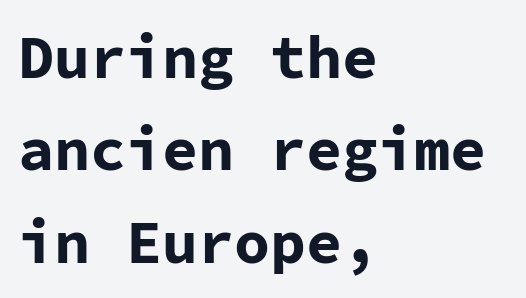
The image shows 60 px bold sans-serif type, upright, monospaced; set left-aligned, normal line spacing (1.54x), normal letter spacing, not underlined; low stroke contrast and a medium x-height.
